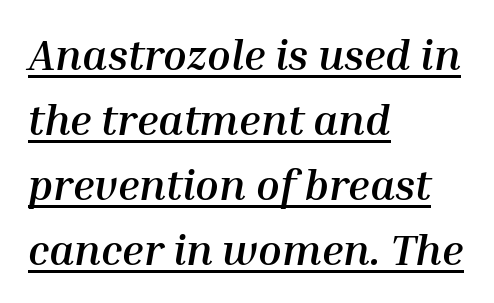
Q: Is the text bold? A: Yes.
Q: Is the text italic (slanted)? A: Yes, it leans right by about 10 degrees.
Q: Is the text underlined? A: Yes.
Q: How is the paragraph aligned? A: Left-aligned.
Q: Is the spacing between letters normal or unusually wide? A: Normal.
Q: Is the spacing between lines tight, normal or loose? A: Normal.
Q: Width (condensed, normal, or wide)? A: Normal.
Q: Stroke contrast? A: Medium.
Q: x-height? A: Medium.
Q: Monospaced? A: No.
